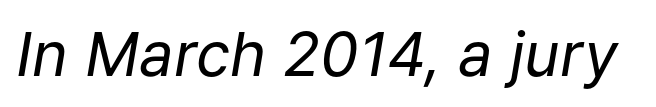
The image shows 61 px regular-weight type, italic (leaning right); set normal letter spacing, not underlined; low stroke contrast and a medium x-height.
